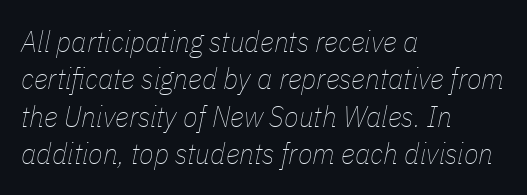
Q: Is the text bold? A: No.
Q: Is the text italic (slanted)? A: Yes, it leans right by about 11 degrees.
Q: Is the text underlined? A: No.
Q: How is the paragraph aligned? A: Left-aligned.
Q: Is the spacing between letters normal or unusually wide? A: Normal.
Q: Is the spacing between lines tight, normal or loose? A: Normal.
Q: Width (condensed, normal, or wide)? A: Condensed.
Q: Stroke contrast? A: Low.
Q: x-height? A: Medium.
Q: Monospaced? A: No.
